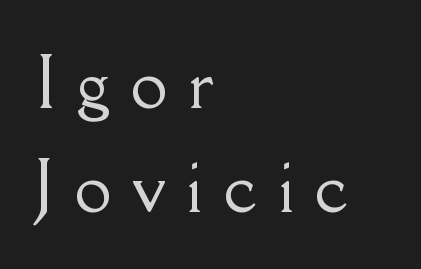
The image shows 66 px serif type, upright; set left-aligned, normal line spacing (1.57x), unusually wide letter spacing (+0.32 em), not underlined; low stroke contrast and a small x-height.
